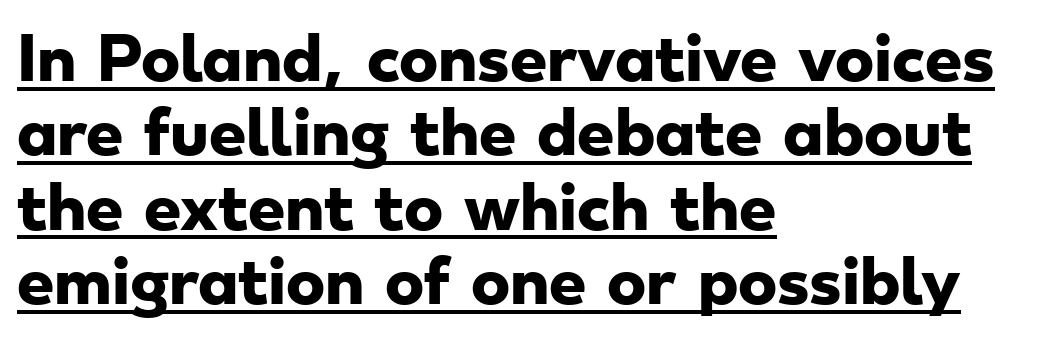
Q: Is the text bold? A: Yes.
Q: Is the typeface a serif or a sans-serif typeface? A: Sans-serif.
Q: Is the text underlined? A: Yes.
Q: How is the paragraph aligned? A: Left-aligned.
Q: Is the spacing between letters normal or unusually wide? A: Normal.
Q: Is the spacing between lines tight, normal or loose? A: Normal.
Q: Width (condensed, normal, or wide)? A: Wide.
Q: Stroke contrast? A: Low.
Q: x-height? A: Small.
Q: Monospaced? A: No.
